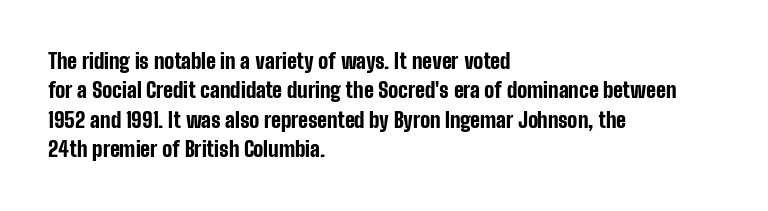
{"italic": "no", "bold": "yes", "underline": "no", "align": "left", "line_spacing": "normal", "line_spacing_ratio": 1.4, "letter_spacing": "normal", "letter_spacing_em": 0.0, "glyph_px": 21}
